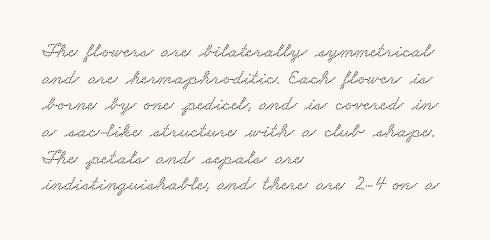
{"underline": "no", "align": "left", "line_spacing": "normal", "line_spacing_ratio": 1.27, "letter_spacing": "normal", "letter_spacing_em": 0.0, "glyph_px": 21}
